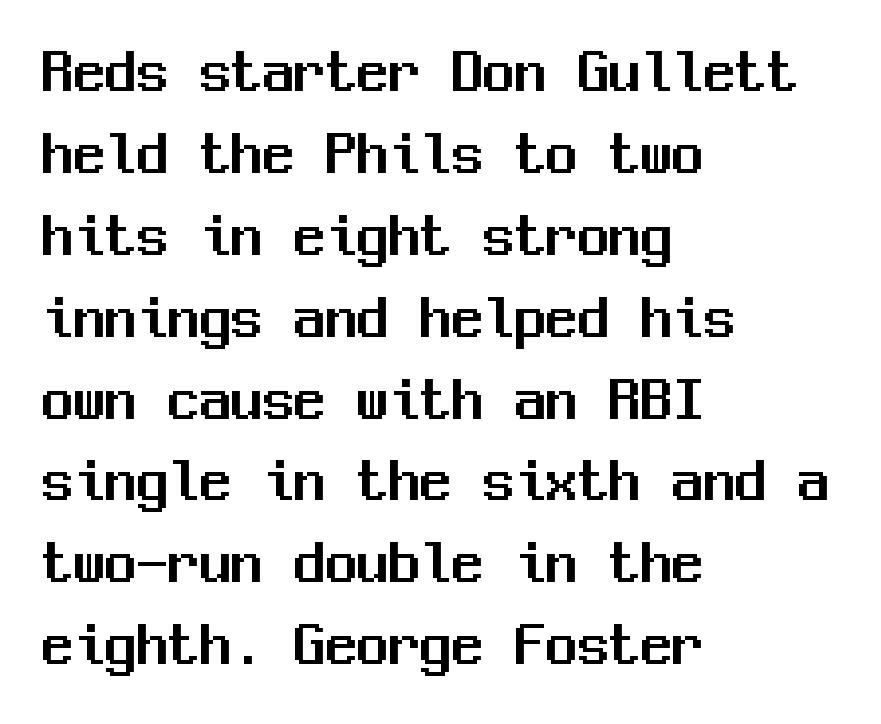
{"serif": "no", "italic": "no", "width": "normal", "stroke_contrast": "medium", "x_height": "medium", "monospaced": "yes", "underline": "no", "align": "left", "line_spacing": "normal", "line_spacing_ratio": 1.3, "letter_spacing": "normal", "letter_spacing_em": 0.0, "glyph_px": 63}
